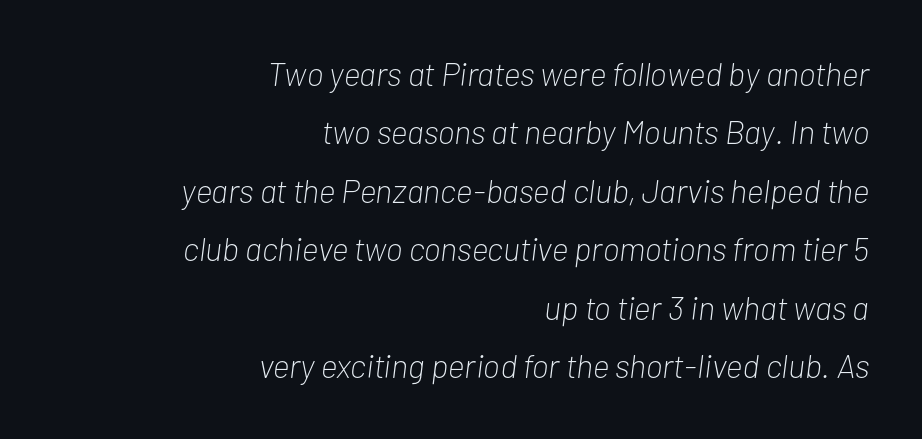
{"italic": "yes", "lean": "right", "slant_degrees": 7, "bold": "no", "weight": "light", "width": "condensed", "stroke_contrast": "low", "x_height": "medium", "monospaced": "no", "underline": "no", "align": "right", "line_spacing_ratio": 1.77, "letter_spacing": "normal", "letter_spacing_em": 0.0, "glyph_px": 33}
